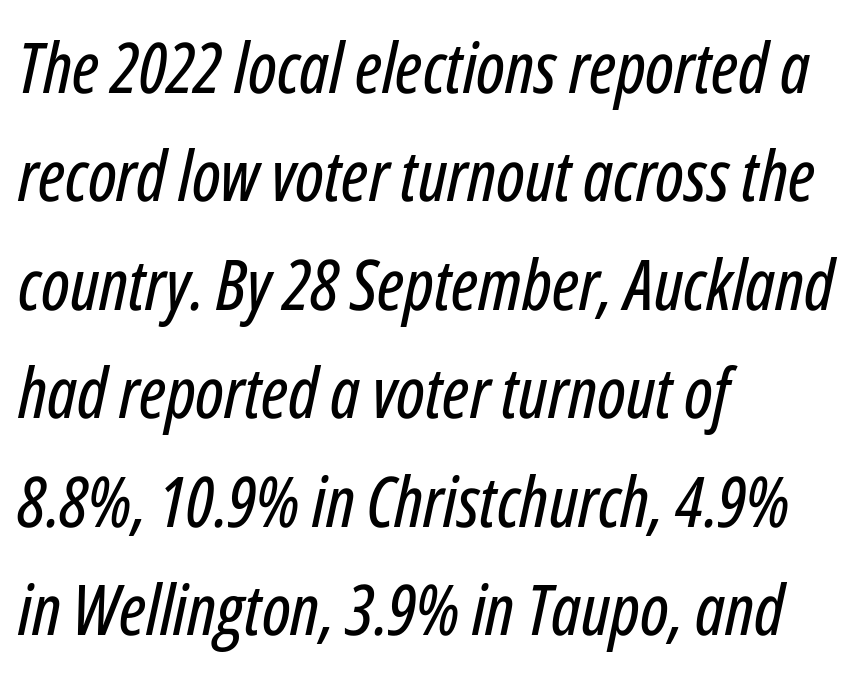
Posture: slanted. The passage is arranged the way most books set body copy — flush left. Leading matches the norm, producing a regular column. Beneath every word, the page is bare. You could not count columns in this text — the font is proportionally spaced.
